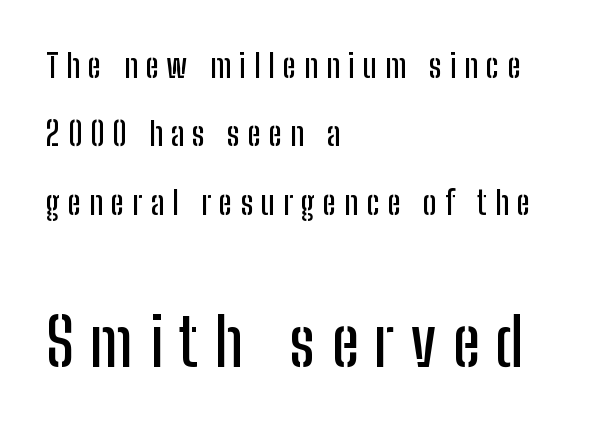
The image shows 65 px condensed sans-serif type, upright; set left-aligned, loose line spacing (2.14x), unusually wide letter spacing (+0.25 em), not underlined; the second (bottom) block is 2.03x larger; low stroke contrast and a medium x-height.
